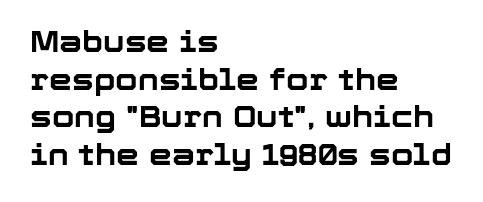
{"serif": "no", "italic": "no", "bold": "yes", "weight": "bold", "width": "normal", "stroke_contrast": "low", "x_height": "medium", "monospaced": "no", "underline": "no", "align": "left", "line_spacing": "normal", "line_spacing_ratio": 1.3, "letter_spacing": "normal", "letter_spacing_em": 0.0, "glyph_px": 29}
